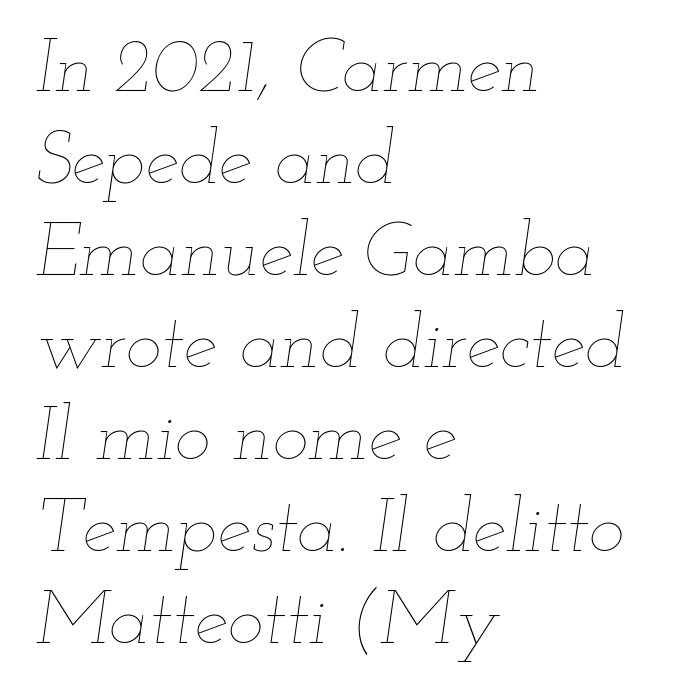
Is this a fixed-width face? No — the glyphs have proportional, varying widths. The specimen reads as italic at a glance. Only glyphs here, with clear space below each row. Between one letter and the next there's only the usual sliver of space. If you drew a ruler down the left edge, every line would touch it.
